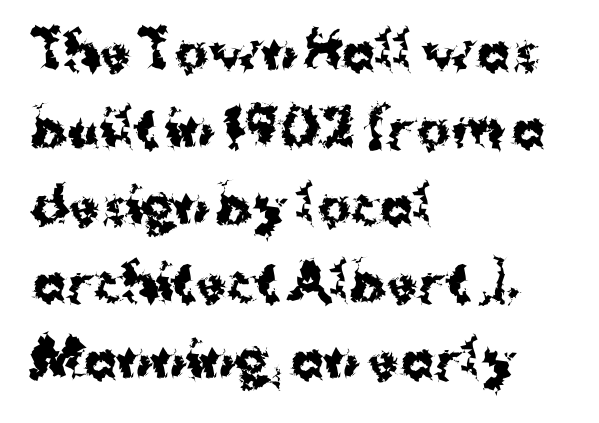
Caption: multi-line text, flush left, ragged right. Standard letterfit; no display-style spreading of the glyphs. Posture: vertical. This sample has the flowing, uneven cadence of proportional lettering. Only glyphs here, with clear space below each row.
